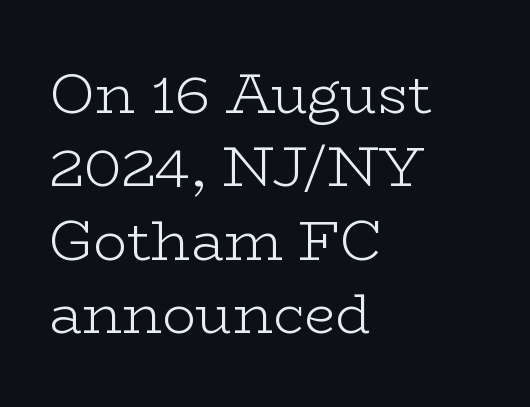
Line beginnings align vertically; line endings do not. Unlike a clean sans, this face finishes its strokes with serifs. The letters advance in unequal steps, a hallmark of proportional type. The weight tops out at a normal text grade. The letters stand upright; this is a roman face. Look at the tracking — it's just the regular setting, nothing added.
